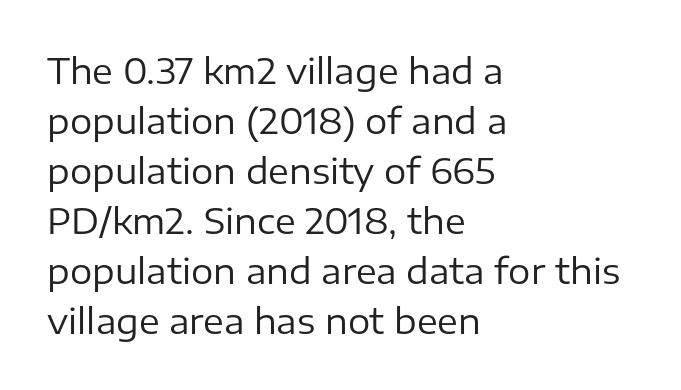
The image shows 35 px regular-weight sans-serif type, upright; set left-aligned, normal line spacing (1.43x), normal letter spacing, not underlined; low stroke contrast and a medium x-height.
